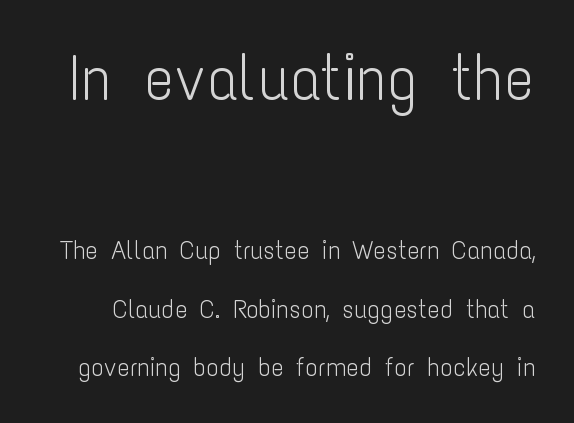
{"serif": "no", "italic": "no", "bold": "no", "weight": "light", "width": "condensed", "stroke_contrast": "low", "x_height": "medium", "monospaced": "no", "underline": "no", "line_spacing": "loose", "line_spacing_ratio": 2.25, "letter_spacing": "normal", "letter_spacing_em": 0.0, "larger_block": "first", "size_ratio": 2.46, "glyph_px": 64}
